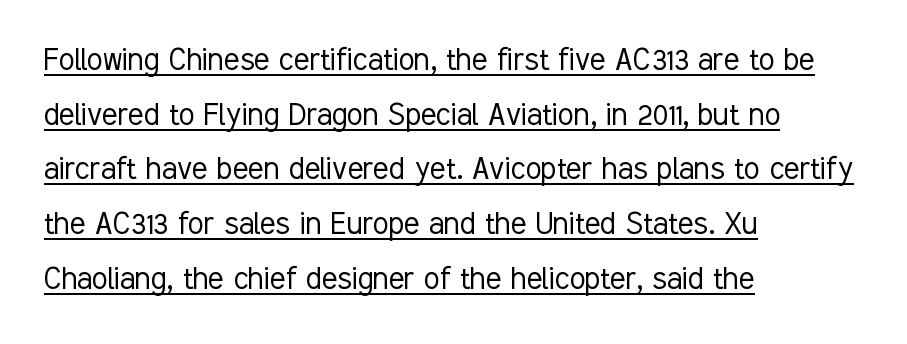
{"serif": "no", "italic": "no", "bold": "no", "weight": "light", "width": "condensed", "stroke_contrast": "low", "x_height": "medium", "monospaced": "no", "underline": "yes", "align": "left", "line_spacing": "normal", "line_spacing_ratio": 1.52, "letter_spacing": "normal", "letter_spacing_em": 0.0, "glyph_px": 36}
